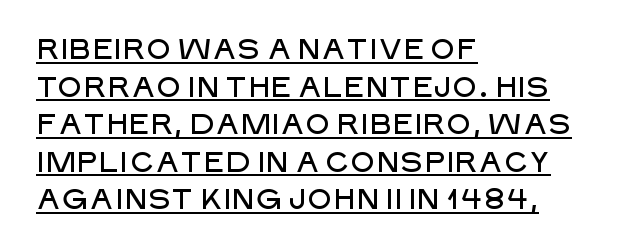
The image shows 28 px sans-serif type, upright; set left-aligned, normal line spacing (1.34x), normal letter spacing, underlined; low stroke contrast and a large x-height.
